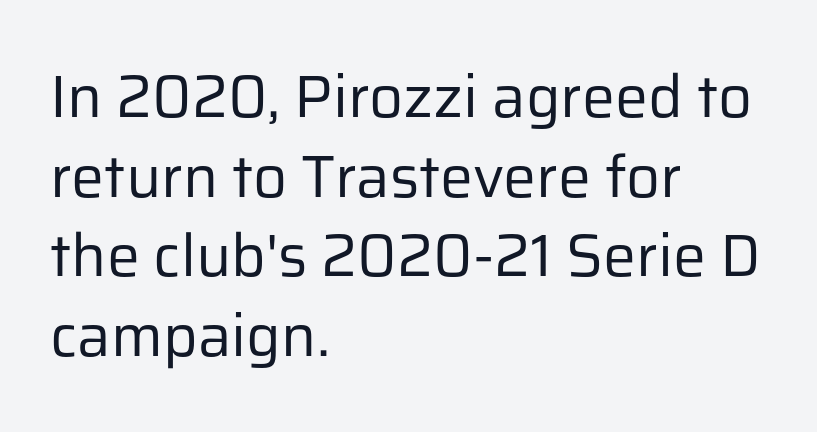
Q: Is the text bold? A: No.
Q: Is the text italic (slanted)? A: No, it is upright.
Q: Is the typeface a serif or a sans-serif typeface? A: Sans-serif.
Q: Is the text underlined? A: No.
Q: How is the paragraph aligned? A: Left-aligned.
Q: Is the spacing between letters normal or unusually wide? A: Normal.
Q: Is the spacing between lines tight, normal or loose? A: Normal.
Q: Width (condensed, normal, or wide)? A: Normal.
Q: Stroke contrast? A: Low.
Q: x-height? A: Medium.
Q: Monospaced? A: No.
